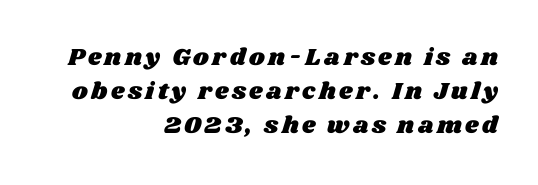
The leading is moderate, giving the passage an even texture. The strip under each line holds only bare page. The ragged edge is on the left, which tells us the setting is flush right.
